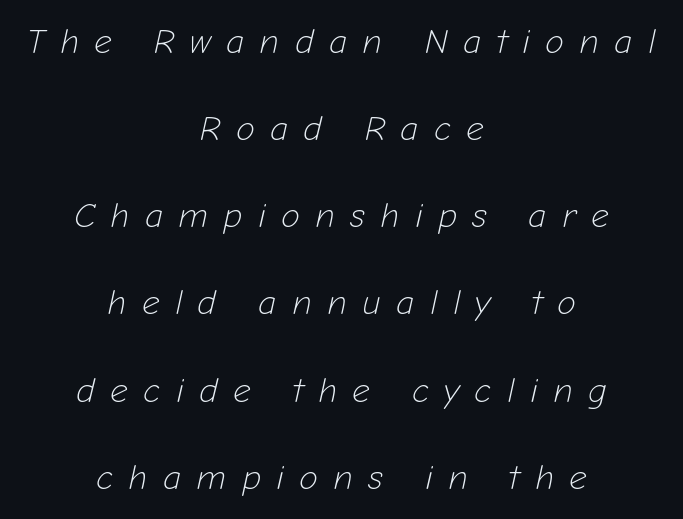
Q: Is the text bold? A: No.
Q: Is the text italic (slanted)? A: Yes, it leans right by about 12 degrees.
Q: Is the text underlined? A: No.
Q: How is the paragraph aligned? A: Centered.
Q: Is the spacing between letters normal or unusually wide? A: Unusually wide.
Q: Is the spacing between lines tight, normal or loose? A: Loose.
Q: Width (condensed, normal, or wide)? A: Normal.
Q: Stroke contrast? A: Low.
Q: x-height? A: Medium.
Q: Monospaced? A: No.
